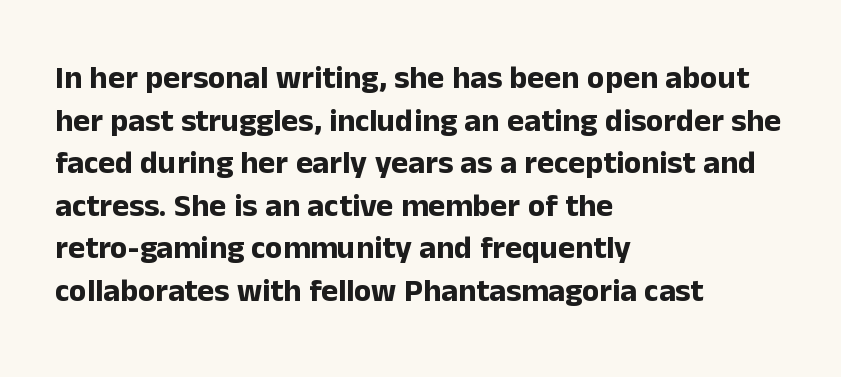
Q: Is the text bold? A: Yes.
Q: Is the text italic (slanted)? A: No, it is upright.
Q: Is the typeface a serif or a sans-serif typeface? A: Sans-serif.
Q: Is the text underlined? A: No.
Q: How is the paragraph aligned? A: Left-aligned.
Q: Is the spacing between letters normal or unusually wide? A: Normal.
Q: Is the spacing between lines tight, normal or loose? A: Normal.
Q: Width (condensed, normal, or wide)? A: Normal.
Q: Stroke contrast? A: Low.
Q: x-height? A: Medium.
Q: Monospaced? A: No.
